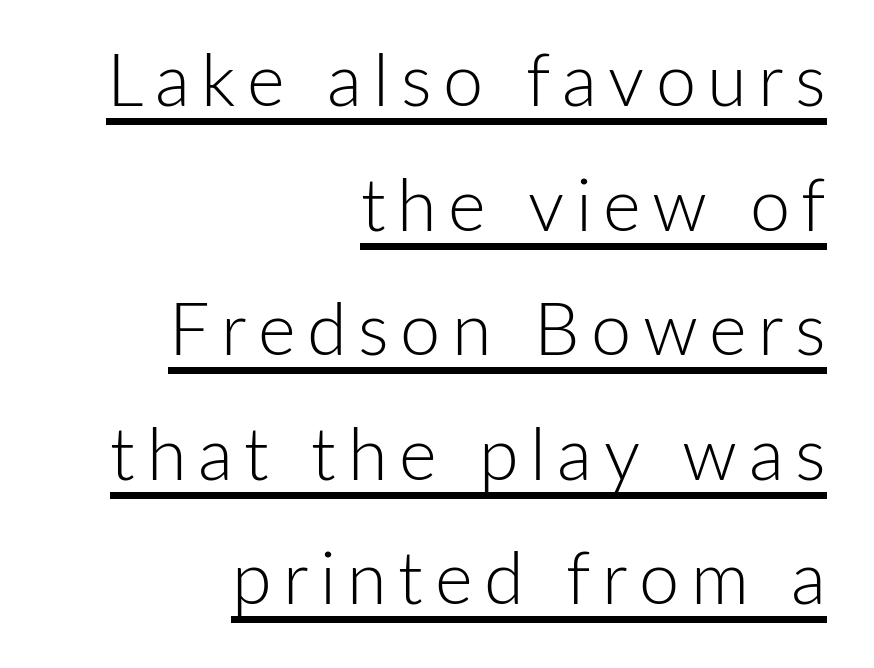
{"serif": "no", "italic": "no", "bold": "no", "weight": "light", "width": "normal", "stroke_contrast": "low", "x_height": "medium", "monospaced": "no", "underline": "yes", "align": "right", "line_spacing_ratio": 1.73, "glyph_px": 72}
